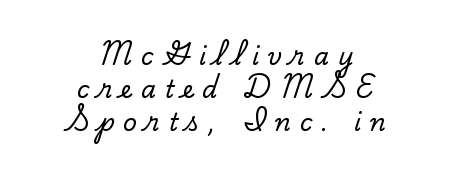
Q: Is the text italic (slanted)? A: Yes.
Q: Is the text underlined? A: No.
Q: How is the paragraph aligned? A: Centered.
Q: Is the spacing between letters normal or unusually wide? A: Unusually wide.
Q: Is the spacing between lines tight, normal or loose? A: Normal.
